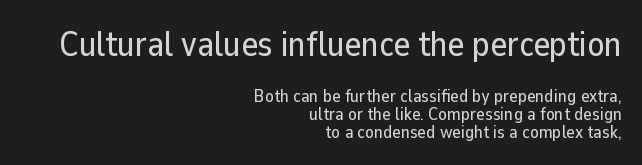
The image shows 35 px sans-serif type, upright; set right-aligned, tight line spacing (1.0x), normal letter spacing, not underlined; the first (top) block is 1.94x larger; low stroke contrast and a medium x-height.
